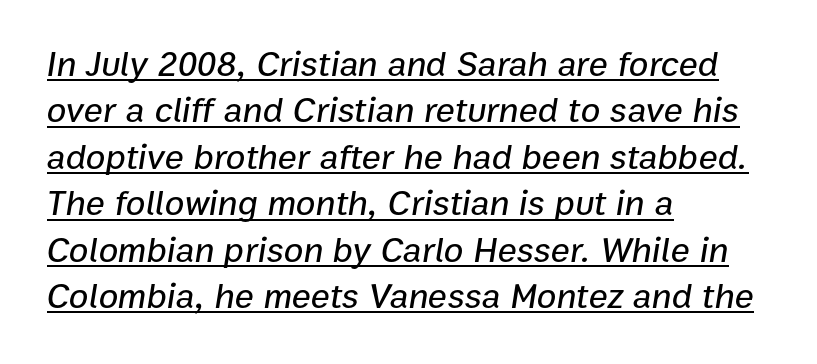
{"italic": "yes", "lean": "right", "slant_degrees": 9, "width": "normal", "stroke_contrast": "low", "x_height": "medium", "monospaced": "no", "underline": "yes", "align": "left", "line_spacing": "normal", "line_spacing_ratio": 1.29, "letter_spacing": "normal", "letter_spacing_em": 0.0, "glyph_px": 36}
